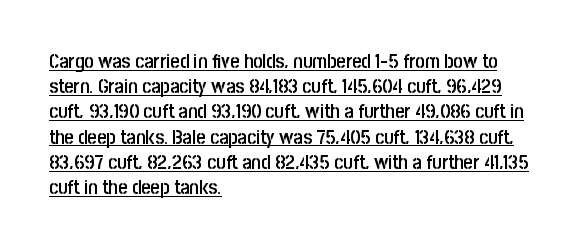
Q: Is the text bold? A: Semi-bold.
Q: Is the text italic (slanted)? A: No, it is upright.
Q: Is the text underlined? A: Yes.
Q: How is the paragraph aligned? A: Left-aligned.
Q: Is the spacing between letters normal or unusually wide? A: Normal.
Q: Is the spacing between lines tight, normal or loose? A: Normal.
